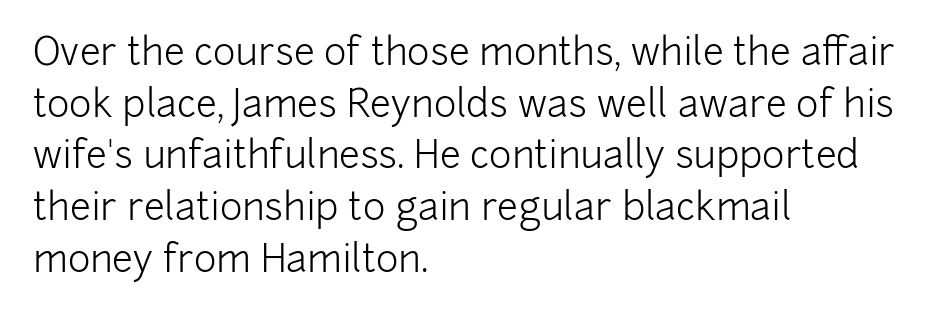
Q: Is the text bold? A: No.
Q: Is the text italic (slanted)? A: No, it is upright.
Q: Is the typeface a serif or a sans-serif typeface? A: Sans-serif.
Q: Is the text underlined? A: No.
Q: How is the paragraph aligned? A: Left-aligned.
Q: Is the spacing between letters normal or unusually wide? A: Normal.
Q: Is the spacing between lines tight, normal or loose? A: Normal.
Q: Width (condensed, normal, or wide)? A: Normal.
Q: Stroke contrast? A: Low.
Q: x-height? A: Medium.
Q: Monospaced? A: No.
